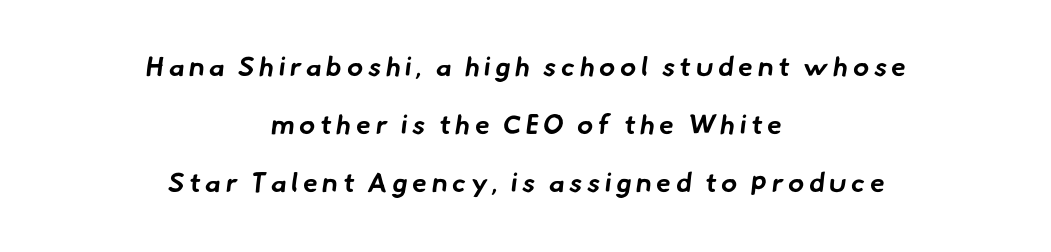
{"bold": "yes", "underline": "no", "align": "center", "line_spacing": "loose", "line_spacing_ratio": 2.14, "glyph_px": 27}
